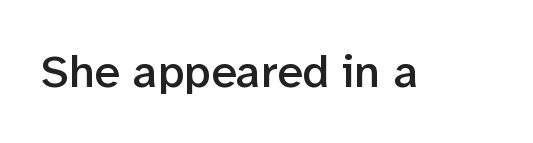
Q: Is the text bold? A: Semi-bold.
Q: Is the text italic (slanted)? A: No, it is upright.
Q: Is the typeface a serif or a sans-serif typeface? A: Sans-serif.
Q: Is the text underlined? A: No.
Q: Is the spacing between letters normal or unusually wide? A: Normal.
Q: Width (condensed, normal, or wide)? A: Normal.
Q: Stroke contrast? A: Low.
Q: x-height? A: Medium.
Q: Monospaced? A: No.
